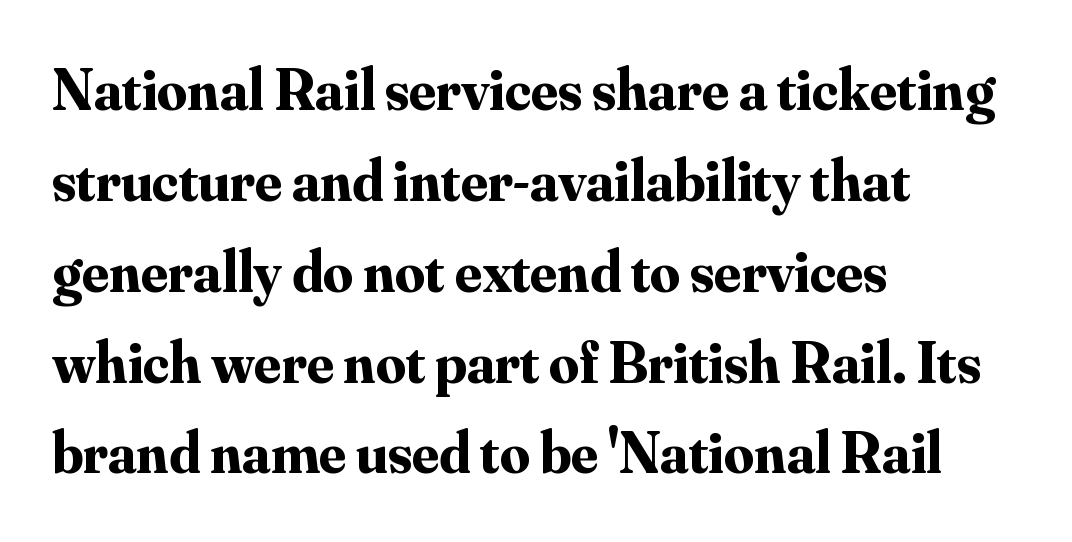
The text block is weighted toward the left margin, trailing off unevenly rightward. On the weight axis this lands at bold, roughly 700. A typesetter would label this face a serif. Tall strokes in this sample are plumb rather than angled.
